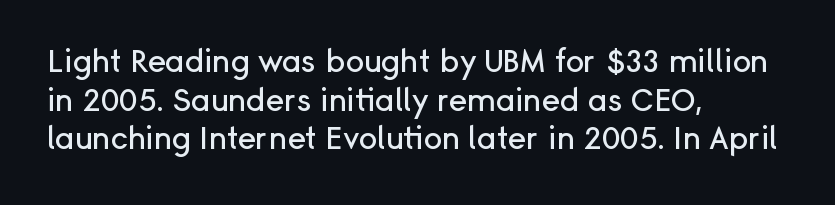
Characters remain perfectly vertical along every line. The foot of each line stays bare and open. Is the letter spacing exaggerated? No — it looks like the ordinary default. Horizontal alignment here is leftward, the default for most running prose. The designer left line spacing at the default.
